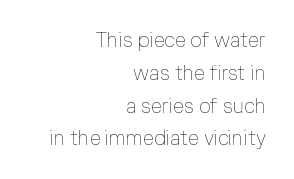
Q: Is the text bold? A: No.
Q: Is the text italic (slanted)? A: No, it is upright.
Q: Is the text underlined? A: No.
Q: How is the paragraph aligned? A: Right-aligned.
Q: Is the spacing between letters normal or unusually wide? A: Normal.
Q: Is the spacing between lines tight, normal or loose? A: Normal.
